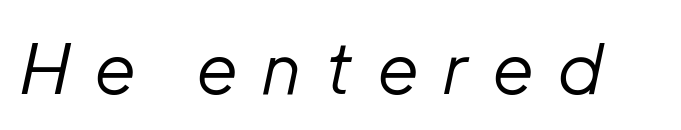
Inter-character spacing is expanded well beyond the font's built-in metrics. Looks like regular typesetting: each glyph gets only the width it needs. Stems here are at most as thick as an everyday book face. Clear beneath every line of the passage. Compared with ordinary roman type, these characters are visibly tilted.
